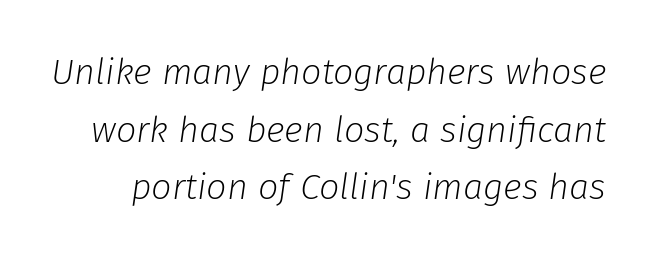
These lines keep a tight, regular rhythm from letter to letter. The passage shown leans; its letterforms are oblique. The area under the type is left untouched. Is this a heavy cut? Hardly; it is regular or lighter.
